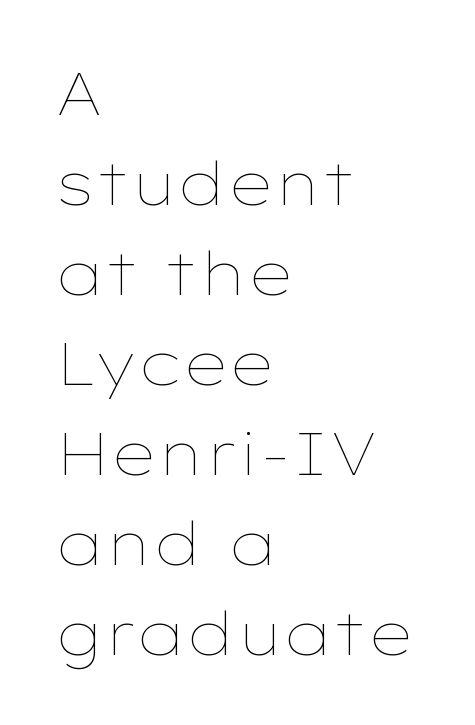
The vertical gap from one line to the next is medium. The gaps between neighbouring characters are ordinary and unremarkable. Character widths vary here, with narrow letters taking less room than wide ones. This is the regular roman posture of the typeface. Is this a heavy cut? Hardly; it is regular or lighter. Short and long lines alike share a common starting point at left.
